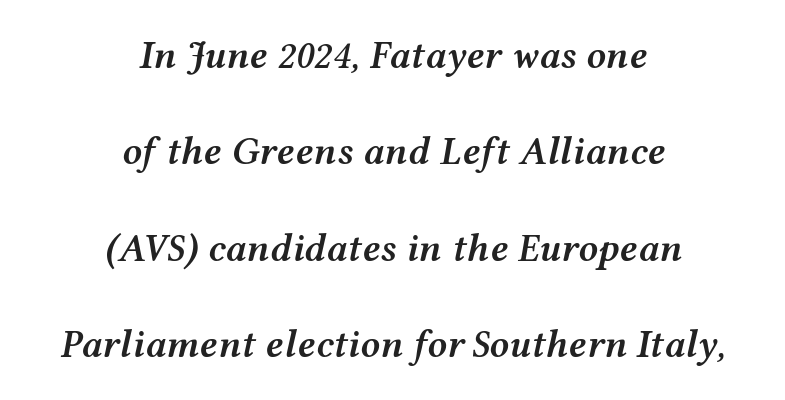
Q: Is the text bold? A: Semi-bold.
Q: Is the text italic (slanted)? A: Yes, it leans right by about 12 degrees.
Q: Is the text underlined? A: No.
Q: How is the paragraph aligned? A: Centered.
Q: Is the spacing between letters normal or unusually wide? A: Normal.
Q: Is the spacing between lines tight, normal or loose? A: Loose.
Q: Width (condensed, normal, or wide)? A: Wide.
Q: Stroke contrast? A: Medium.
Q: x-height? A: Medium.
Q: Monospaced? A: No.
